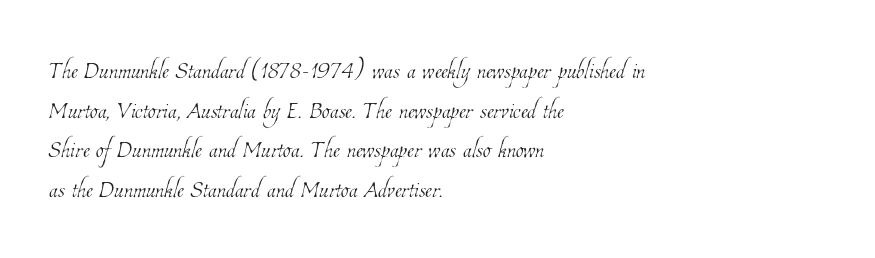
Words float on clear page, feet unadorned. Each word holds together tightly as a unit, with standard inter-letter gaps. Think of a printed novel: that variable character pitch is what you see here. Weight: not bold — regular or lighter.
